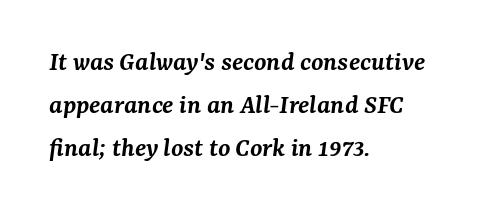
{"serif": "yes", "italic": "yes", "lean": "right", "slant_degrees": 7, "bold": "semi", "weight": "semibold", "width": "normal", "stroke_contrast": "medium", "x_height": "medium", "monospaced": "no", "underline": "no", "align": "left", "line_spacing": "normal", "line_spacing_ratio": 1.54, "letter_spacing": "normal", "letter_spacing_em": 0.0, "glyph_px": 28}
